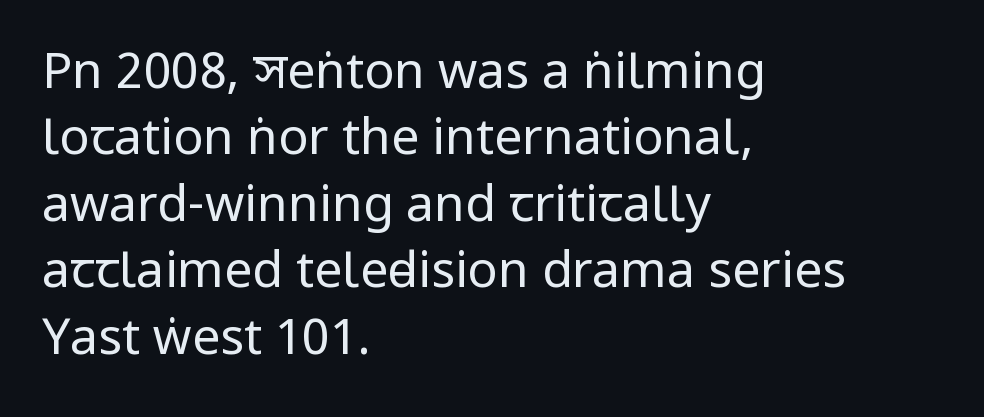
Q: Is the text bold? A: No.
Q: Is the text italic (slanted)? A: No, it is upright.
Q: Is the typeface a serif or a sans-serif typeface? A: Sans-serif.
Q: Is the text underlined? A: No.
Q: How is the paragraph aligned? A: Left-aligned.
Q: Is the spacing between letters normal or unusually wide? A: Normal.
Q: Is the spacing between lines tight, normal or loose? A: Normal.
Q: Width (condensed, normal, or wide)? A: Condensed.
Q: Stroke contrast? A: Low.
Q: x-height? A: Large.
Q: Monospaced? A: No.
